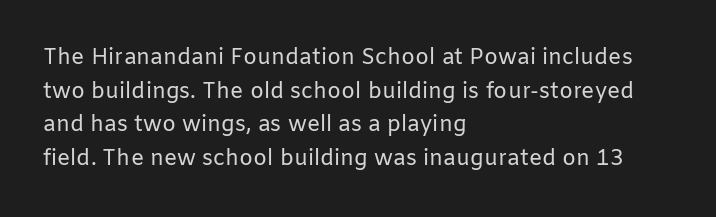
The image shows 22 px text type, upright; set left-aligned, normal line spacing (1.53x), normal letter spacing, not underlined.
